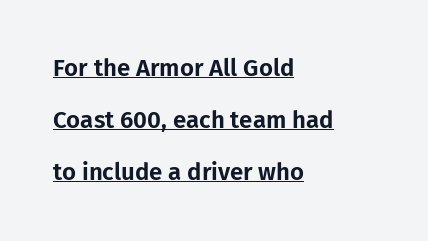
The image shows 24 px text type, upright; set left-aligned, loose line spacing (2.17x), normal letter spacing, underlined.
